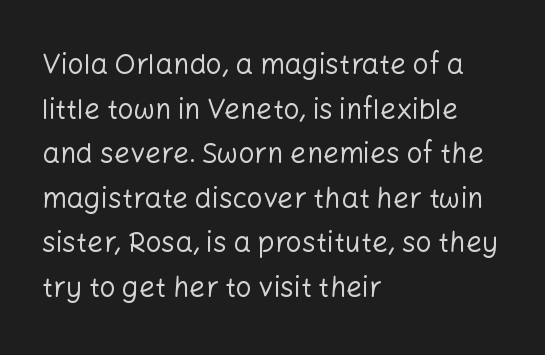
Reading down the column, the eye jumps a familiar distance to each next line. The setting favours the left margin, as ordinary paragraphs usually do. No italicization has been applied; the sample stays upright. Underlining? Definitely not there.
